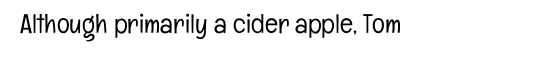
Has an underline been added? It has not. The type is set solid horizontally, with unmodified tracking. The characters are drawn with everyday or finer stroke widths. Every character sits straight up, as roman type does.
